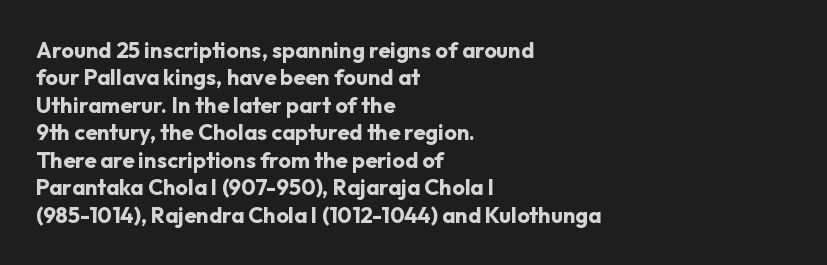
The image shows 22 px bold type, upright; set left-aligned, normal line spacing (1.25x), normal letter spacing, not underlined.
